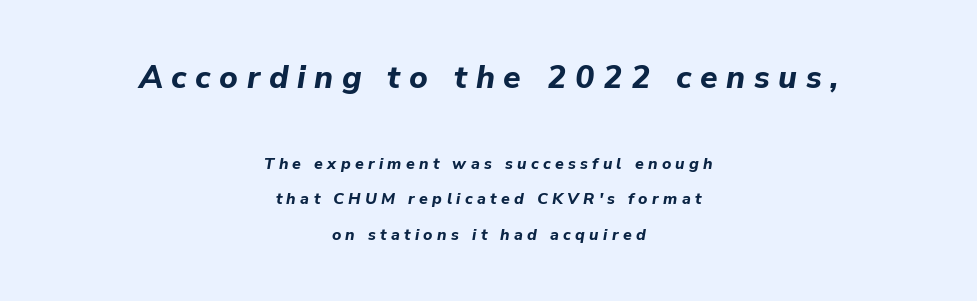
{"italic": "yes", "lean": "right", "slant_degrees": 9, "bold": "yes", "weight": "bold", "width": "normal", "stroke_contrast": "low", "x_height": "medium", "monospaced": "no", "underline": "no", "align": "center", "line_spacing": "loose", "line_spacing_ratio": 2.22, "letter_spacing": "wide", "letter_spacing_em": 0.27, "larger_block": "first", "size_ratio": 2.0, "glyph_px": 32}
